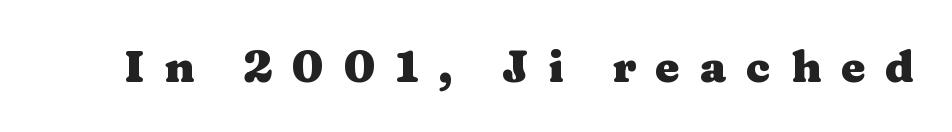
The image shows 44 px heavy, wide serif type, upright; set unusually wide letter spacing (+0.45 em), not underlined; medium stroke contrast and a medium x-height.
